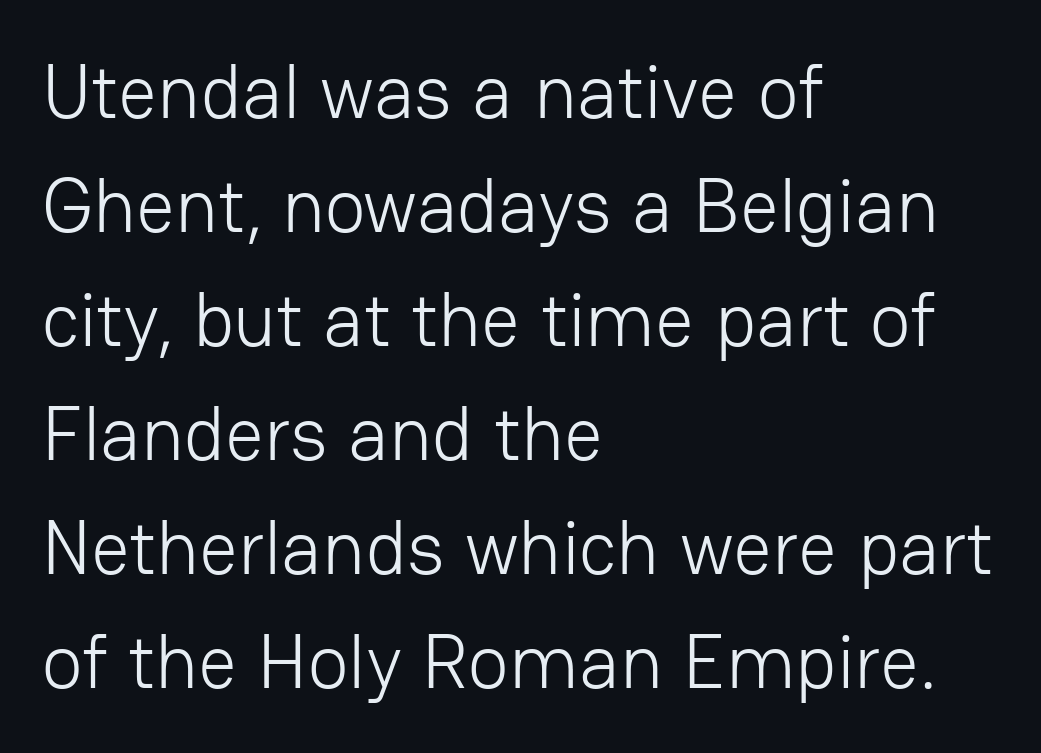
The image shows 76 px light sans-serif type, upright; set left-aligned, normal line spacing (1.5x), normal letter spacing, not underlined; low stroke contrast and a medium x-height.
